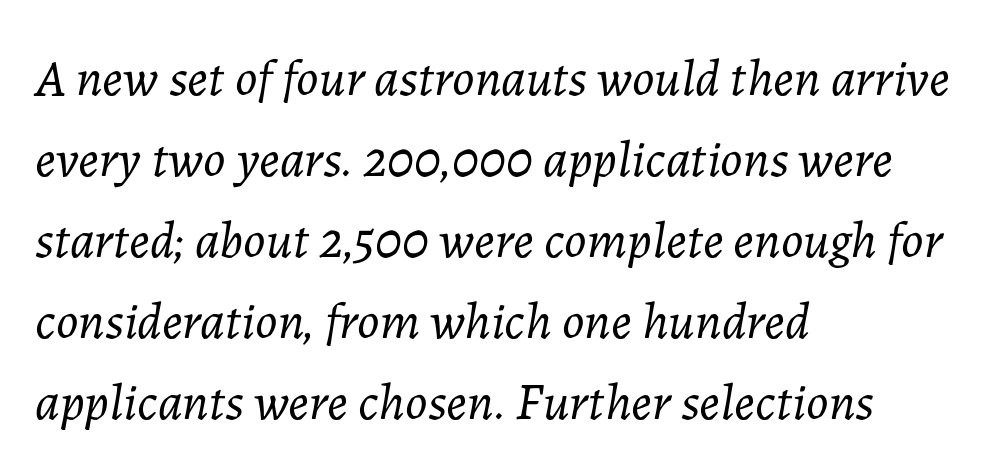
{"italic": "yes", "lean": "right", "slant_degrees": 7, "bold": "no", "weight": "light", "width": "normal", "stroke_contrast": "low", "x_height": "medium", "monospaced": "no", "underline": "no", "align": "left", "line_spacing": "normal", "line_spacing_ratio": 1.56, "letter_spacing": "normal", "letter_spacing_em": 0.0, "glyph_px": 52}
